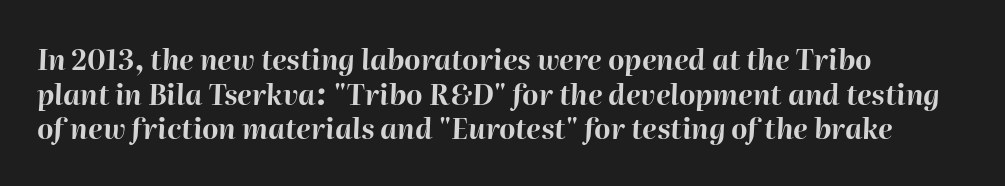
The image shows 28 px bold type, italic (leaning right); set left-aligned, line spacing 1.24x, normal letter spacing, not underlined; high stroke contrast and a medium x-height.
